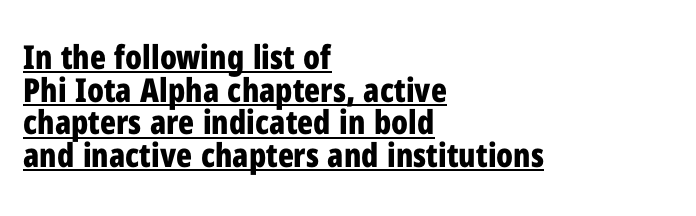
{"serif": "no", "italic": "no", "bold": "yes", "weight": "bold", "width": "condensed", "stroke_contrast": "low", "x_height": "medium", "monospaced": "no", "underline": "yes", "align": "left", "line_spacing": "tight", "line_spacing_ratio": 0.99, "letter_spacing": "normal", "letter_spacing_em": 0.0, "glyph_px": 33}
